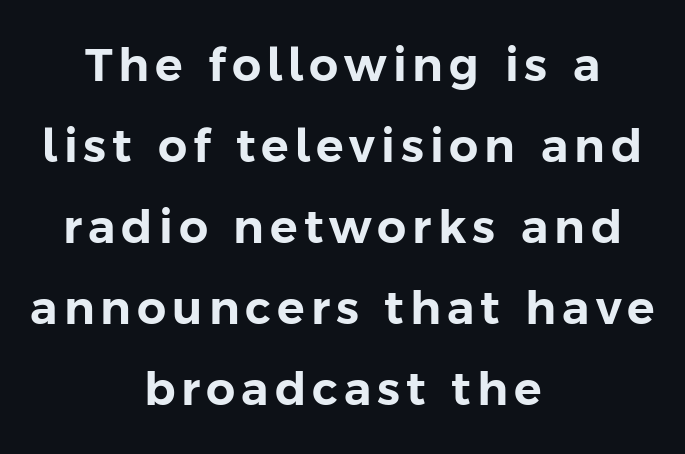
{"serif": "no", "italic": "no", "width": "normal", "stroke_contrast": "low", "x_height": "medium", "monospaced": "no", "underline": "no", "align": "center", "line_spacing_ratio": 1.76, "glyph_px": 46}
